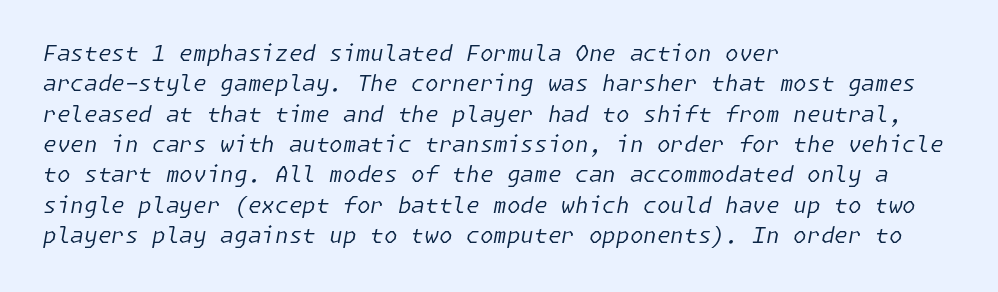
The image shows 22 px text type, italic (leaning right); set left-aligned, normal line spacing (1.38x), normal letter spacing, not underlined.
